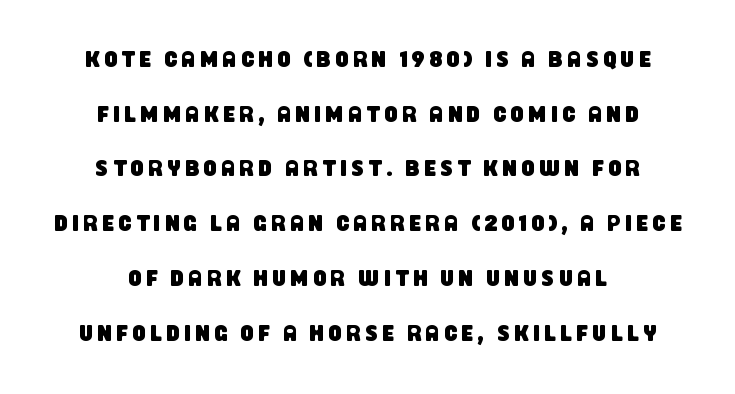
The image shows 23 px text type; set centered, loose line spacing (2.38x), unusually wide letter spacing (+0.2 em), not underlined.
